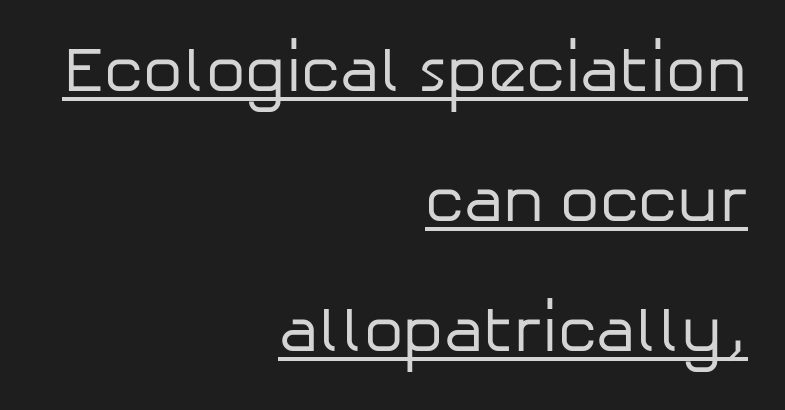
Q: Is the text bold? A: No.
Q: Is the text italic (slanted)? A: No, it is upright.
Q: Is the typeface a serif or a sans-serif typeface? A: Sans-serif.
Q: Is the text underlined? A: Yes.
Q: How is the paragraph aligned? A: Right-aligned.
Q: Is the spacing between letters normal or unusually wide? A: Normal.
Q: Is the spacing between lines tight, normal or loose? A: Loose.
Q: Width (condensed, normal, or wide)? A: Normal.
Q: Stroke contrast? A: Low.
Q: x-height? A: Medium.
Q: Monospaced? A: No.
